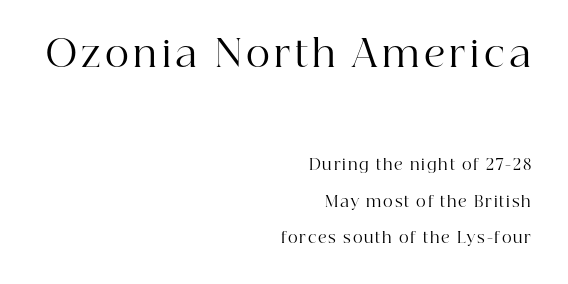
Q: Is the text bold? A: No.
Q: Is the text italic (slanted)? A: No, it is upright.
Q: Is the typeface a serif or a sans-serif typeface? A: Serif.
Q: Is the text underlined? A: No.
Q: How is the paragraph aligned? A: Right-aligned.
Q: Is the spacing between lines tight, normal or loose? A: Loose.
Q: Which block of text is set in a larger size, the first (top) or the second (bottom)? A: The first (top) one.
Q: Width (condensed, normal, or wide)? A: Normal.
Q: Stroke contrast? A: High.
Q: x-height? A: Medium.
Q: Monospaced? A: No.
